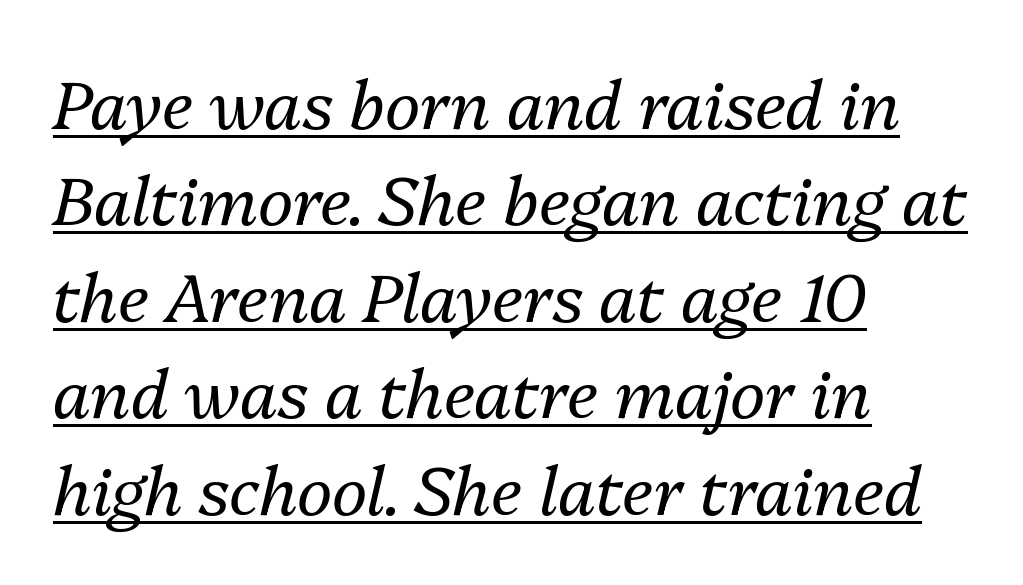
Does a line run under the words? Yes, clearly. One-word summary of the alignment: left. Summary of vertical rhythm: regular, with standard interline spacing. Weight class: somewhere from thin through regular. Looking at the ascenders, they clearly lean.
